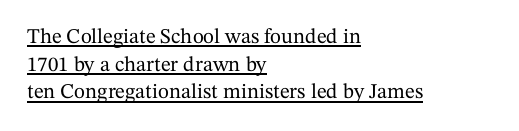
{"italic": "no", "underline": "yes", "align": "left", "line_spacing": "normal", "line_spacing_ratio": 1.32, "letter_spacing": "normal", "letter_spacing_em": 0.0, "glyph_px": 21}
